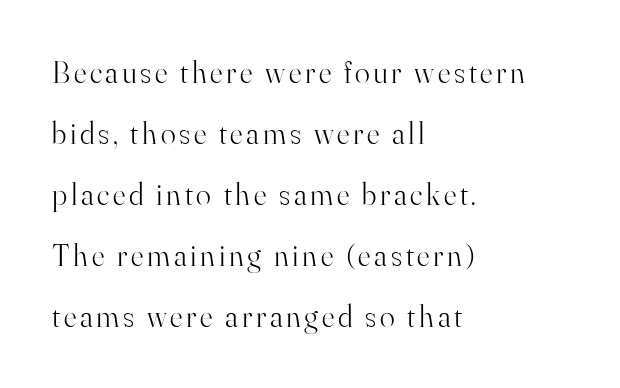
{"serif": "yes", "italic": "no", "bold": "no", "weight": "light", "width": "normal", "stroke_contrast": "high", "x_height": "small", "monospaced": "no", "underline": "no", "align": "left", "line_spacing": "loose", "line_spacing_ratio": 1.97, "glyph_px": 31}
